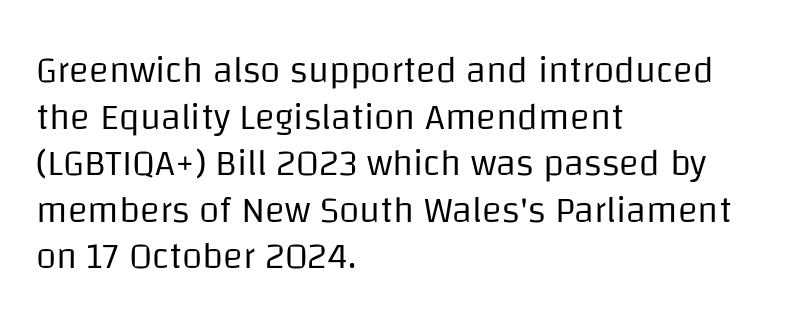
The image shows 37 px regular-weight sans-serif type, upright; set left-aligned, normal line spacing (1.26x), normal letter spacing, not underlined; low stroke contrast and a large x-height.
